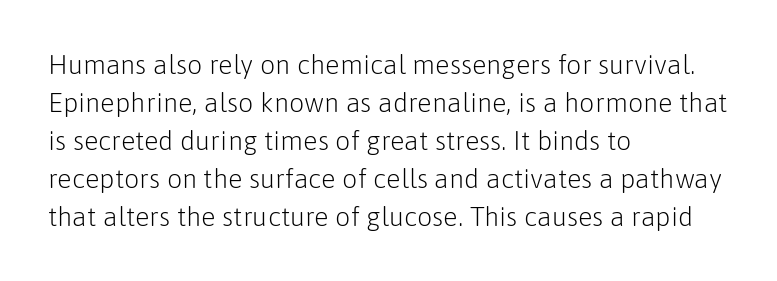
Q: Is the text bold? A: No.
Q: Is the text italic (slanted)? A: No, it is upright.
Q: Is the text underlined? A: No.
Q: How is the paragraph aligned? A: Left-aligned.
Q: Is the spacing between letters normal or unusually wide? A: Normal.
Q: Is the spacing between lines tight, normal or loose? A: Normal.
